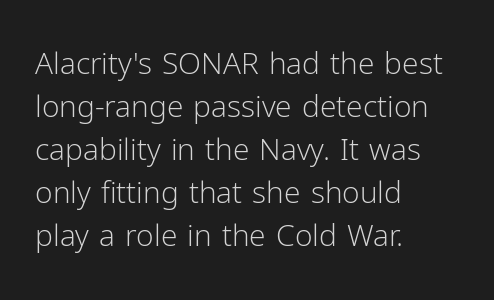
{"serif": "no", "italic": "no", "bold": "no", "weight": "light", "width": "normal", "stroke_contrast": "low", "x_height": "medium", "monospaced": "no", "underline": "no", "align": "left", "line_spacing": "normal", "line_spacing_ratio": 1.43, "letter_spacing": "normal", "letter_spacing_em": 0.0, "glyph_px": 30}
